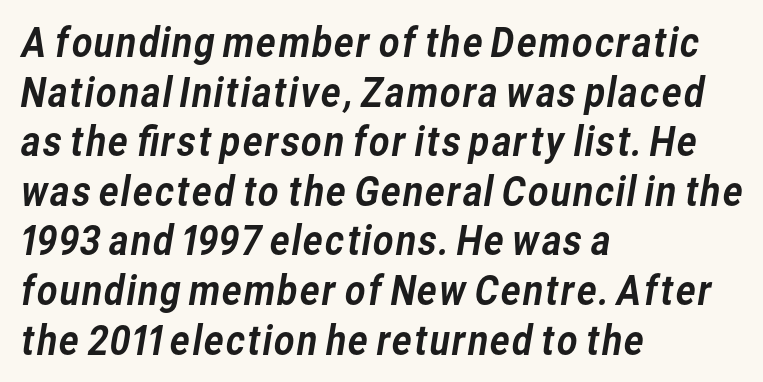
The image shows 40 px sans-serif type; set left-aligned, line spacing 1.24x, normal letter spacing, not underlined; low stroke contrast and a medium x-height.
